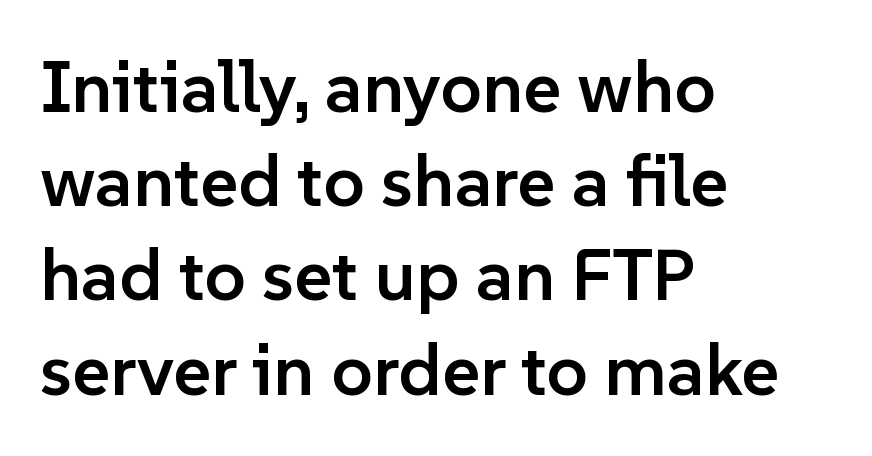
{"serif": "no", "italic": "no", "bold": "semi", "weight": "semibold", "width": "normal", "stroke_contrast": "low", "x_height": "medium", "monospaced": "no", "underline": "no", "align": "left", "line_spacing": "normal", "line_spacing_ratio": 1.29, "letter_spacing": "normal", "letter_spacing_em": 0.0, "glyph_px": 73}
